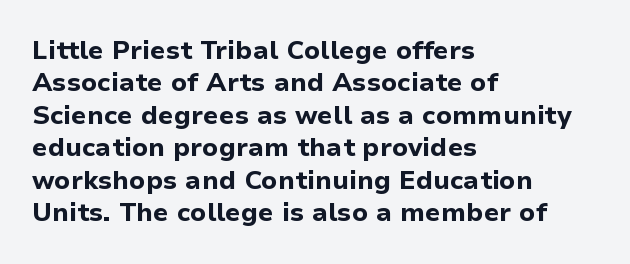
{"italic": "no", "bold": "yes", "underline": "no", "align": "left", "line_spacing": "normal", "line_spacing_ratio": 1.25, "letter_spacing": "normal", "letter_spacing_em": 0.0, "glyph_px": 26}
